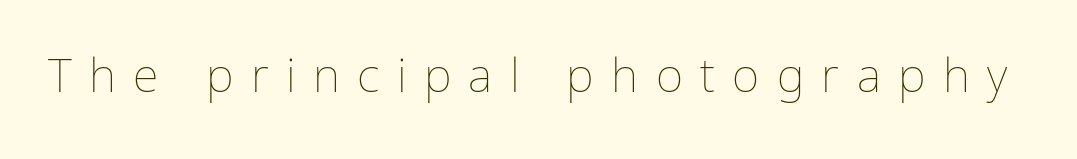
Q: Is the text bold? A: No.
Q: Is the text italic (slanted)? A: No, it is upright.
Q: Is the text underlined? A: No.
Q: Is the spacing between letters normal or unusually wide? A: Unusually wide.
Q: Width (condensed, normal, or wide)? A: Normal.
Q: Stroke contrast? A: Low.
Q: x-height? A: Medium.
Q: Monospaced? A: No.
